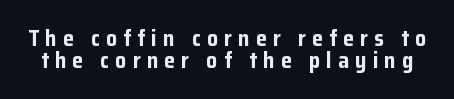
Q: Is the text bold? A: Yes.
Q: Is the text italic (slanted)? A: No, it is upright.
Q: Is the text underlined? A: No.
Q: Is the spacing between letters normal or unusually wide? A: Unusually wide.
Q: Is the spacing between lines tight, normal or loose? A: Tight.
